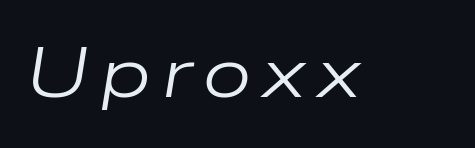
The letters advance in unequal steps, a hallmark of proportional type. A typesetter would mark this as italic. A clean baseline with only descenders dipping below it. The weight would be labelled regular, book, light, or lighter still.
